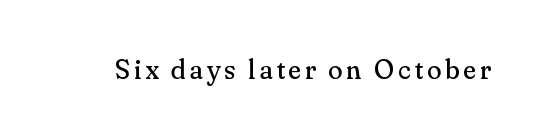
The space directly below the letters is spotless. The letters look calm and open, with moderate or lighter stems. Notice how the stems are strictly vertical — no italics here.
